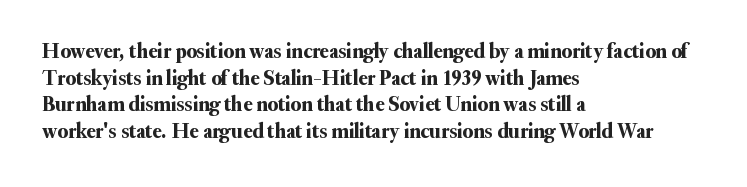
Q: Is the text italic (slanted)? A: No, it is upright.
Q: Is the text underlined? A: No.
Q: How is the paragraph aligned? A: Left-aligned.
Q: Is the spacing between letters normal or unusually wide? A: Normal.
Q: Is the spacing between lines tight, normal or loose? A: Normal.
